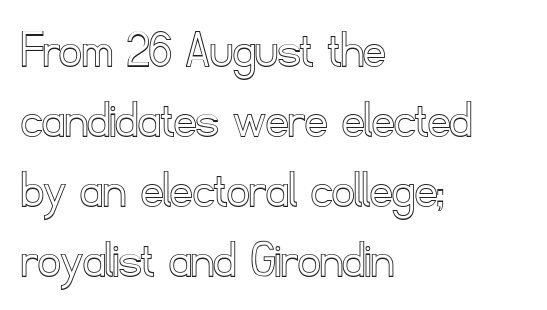
The letters stand upright; this is a roman face. Check the space under the baseline: it is left empty. Successive baselines arrive at the customary interval. The setting favours the left margin, as ordinary paragraphs usually do.
